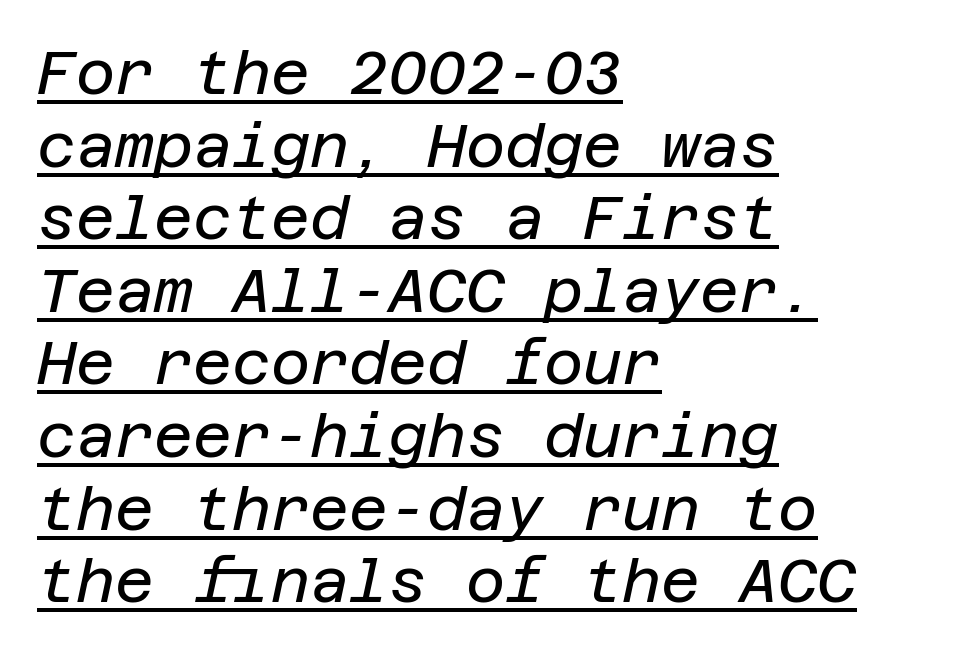
The image shows 60 px regular-weight type, italic (leaning right); set left-aligned, line spacing 1.21x, normal letter spacing, underlined; low stroke contrast and a large x-height.
